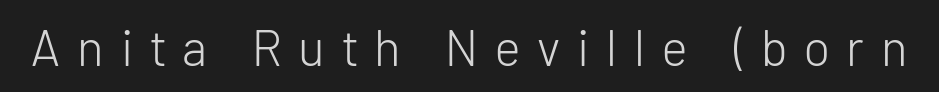
The image shows 50 px light sans-serif type, upright; set unusually wide letter spacing (+0.34 em), not underlined; low stroke contrast and a medium x-height.
